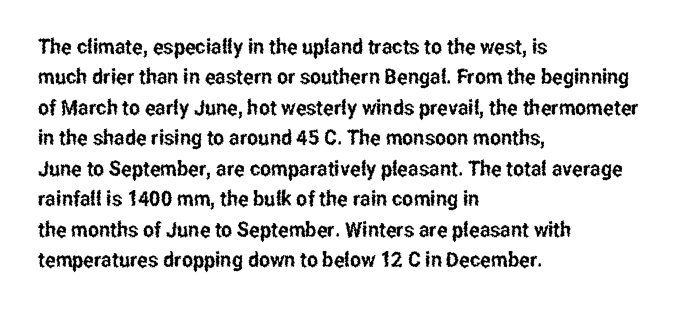
{"italic": "no", "underline": "no", "align": "left", "line_spacing": "normal", "line_spacing_ratio": 1.45, "letter_spacing": "normal", "letter_spacing_em": 0.0, "glyph_px": 21}
